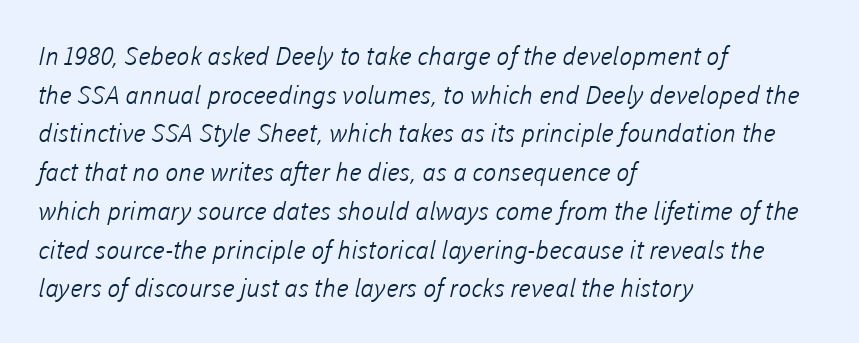
{"bold": "no", "underline": "no", "align": "left", "line_spacing": "normal", "line_spacing_ratio": 1.55, "letter_spacing": "normal", "letter_spacing_em": 0.0, "glyph_px": 25}
